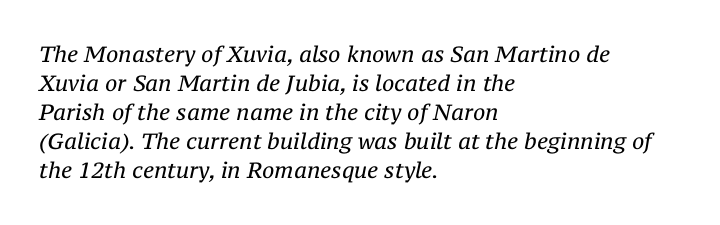
The image shows 22 px text type, italic (leaning right); set left-aligned, normal line spacing (1.32x), normal letter spacing, not underlined.
